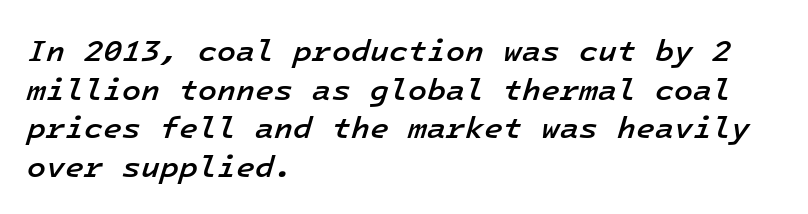
The image shows 31 px semibold type, italic (leaning right), monospaced; set left-aligned, normal line spacing (1.25x), normal letter spacing, not underlined; low stroke contrast and a medium x-height.
